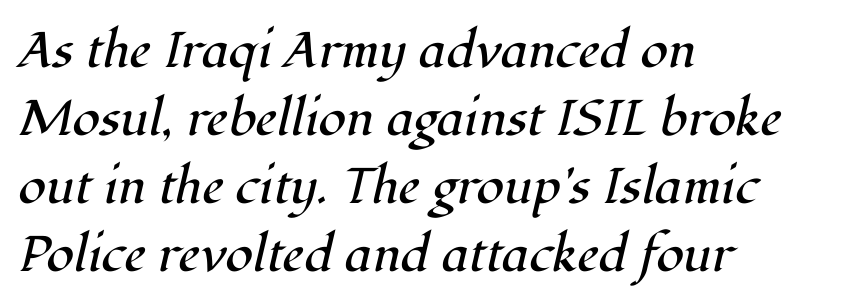
The passage is arranged the way most books set body copy — flush left. Heaviness? Minimal to ordinary, like unemphasized prose. The face used here is proportionally spaced, like ordinary book or web type. Between one letter and the next there's only the usual sliver of space. Emphasis-style slanted type is in use.
